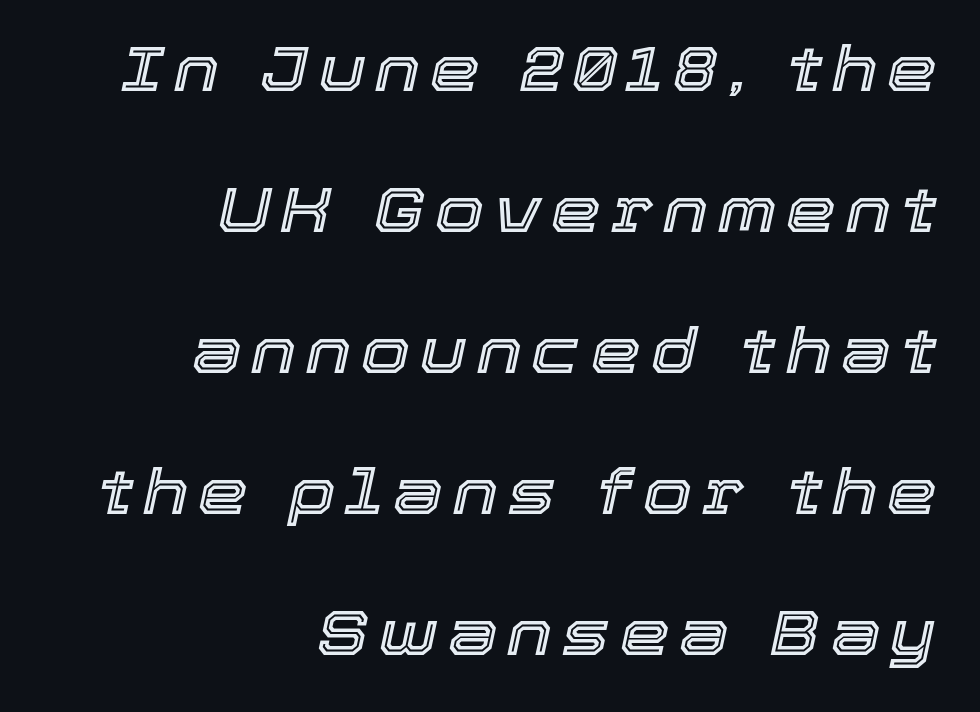
Q: Is the text italic (slanted)? A: Yes, it leans right by about 12 degrees.
Q: Is the text underlined? A: No.
Q: How is the paragraph aligned? A: Right-aligned.
Q: Is the spacing between lines tight, normal or loose? A: Loose.
Q: Width (condensed, normal, or wide)? A: Normal.
Q: x-height? A: Medium.
Q: Monospaced? A: No.
